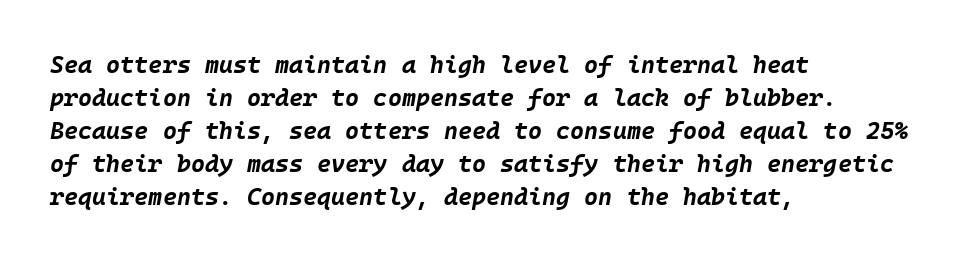
Q: Is the text bold? A: Yes.
Q: Is the text italic (slanted)? A: Yes, it leans right by about 10 degrees.
Q: Is the text underlined? A: No.
Q: How is the paragraph aligned? A: Left-aligned.
Q: Is the spacing between letters normal or unusually wide? A: Normal.
Q: Is the spacing between lines tight, normal or loose? A: Normal.
